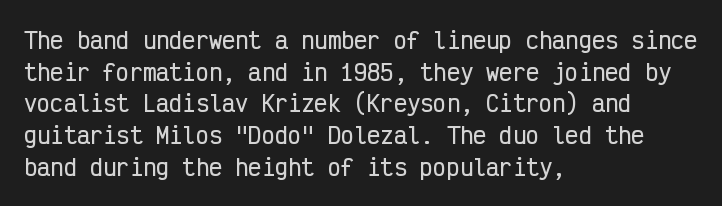
Ordinary non-slanted type is in use. Letter spacing: default. This sample is left-justified, so line endings fall wherever the words run out. Underline: absent. Successive baselines arrive at the customary interval.
